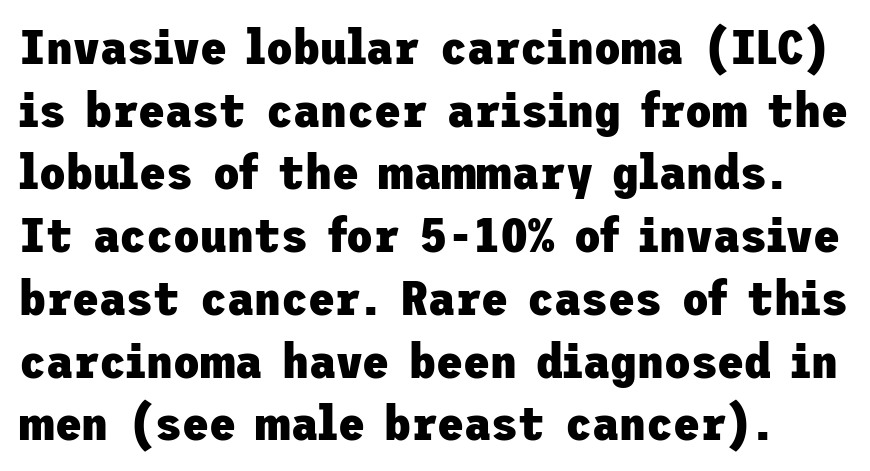
The image shows 49 px heavy sans-serif type, upright; set normal line spacing (1.28x), normal letter spacing, not underlined; low stroke contrast and a medium x-height.
